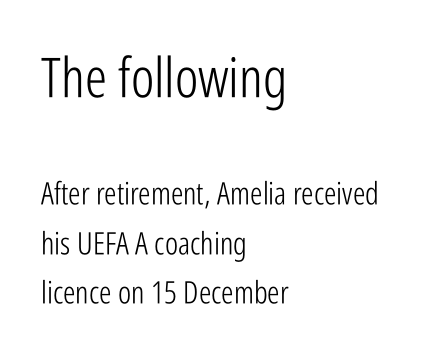
The image shows 55 px light, condensed sans-serif type, upright; set left-aligned, normal line spacing (1.59x), normal letter spacing, not underlined; the first (top) block is 1.77x larger; low stroke contrast and a medium x-height.
